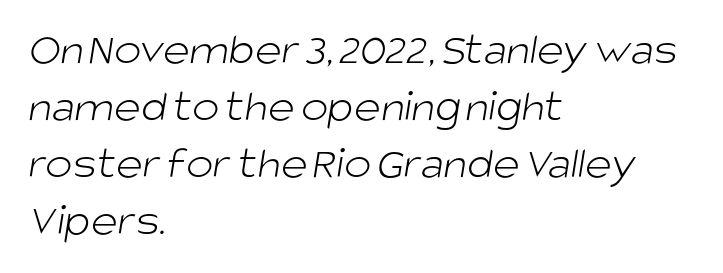
The passage shown is not underscored anywhere. The rendering keeps characters at their native spacing. The paragraph shown leans on its left margin. Proportional: the letters do not fall into vertical columns.
